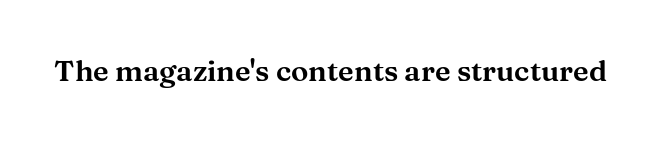
Q: Is the text italic (slanted)? A: No, it is upright.
Q: Is the typeface a serif or a sans-serif typeface? A: Serif.
Q: Is the text underlined? A: No.
Q: Is the spacing between letters normal or unusually wide? A: Normal.
Q: Width (condensed, normal, or wide)? A: Wide.
Q: Stroke contrast? A: Medium.
Q: x-height? A: Medium.
Q: Monospaced? A: No.
